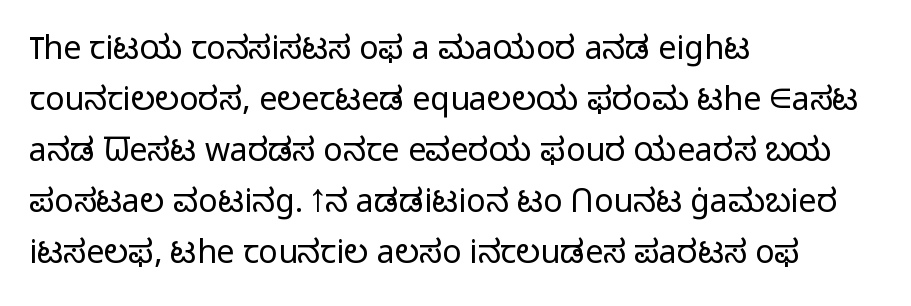
Q: Is the text bold? A: No.
Q: Is the text italic (slanted)? A: No, it is upright.
Q: Is the typeface a serif or a sans-serif typeface? A: Sans-serif.
Q: Is the text underlined? A: No.
Q: How is the paragraph aligned? A: Left-aligned.
Q: Is the spacing between letters normal or unusually wide? A: Normal.
Q: Is the spacing between lines tight, normal or loose? A: Normal.
Q: Width (condensed, normal, or wide)? A: Normal.
Q: Stroke contrast? A: Low.
Q: x-height? A: Medium.
Q: Monospaced? A: No.
